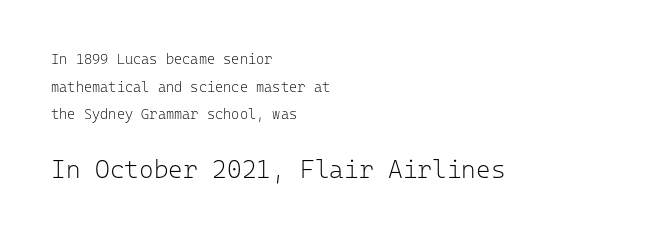
Q: Is the text bold? A: No.
Q: Is the text italic (slanted)? A: No, it is upright.
Q: Is the text underlined? A: No.
Q: How is the paragraph aligned? A: Left-aligned.
Q: Is the spacing between letters normal or unusually wide? A: Normal.
Q: Is the spacing between lines tight, normal or loose? A: Loose.
Q: Which block of text is set in a larger size, the first (top) or the second (bottom)? A: The second (bottom) one.
